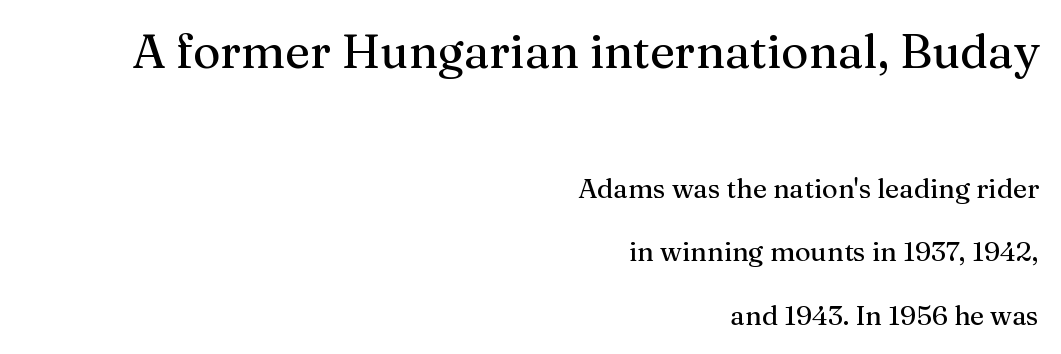
Q: Is the text italic (slanted)? A: No, it is upright.
Q: Is the typeface a serif or a sans-serif typeface? A: Serif.
Q: Is the text underlined? A: No.
Q: How is the paragraph aligned? A: Right-aligned.
Q: Is the spacing between letters normal or unusually wide? A: Normal.
Q: Is the spacing between lines tight, normal or loose? A: Loose.
Q: Which block of text is set in a larger size, the first (top) or the second (bottom)? A: The first (top) one.
Q: Width (condensed, normal, or wide)? A: Normal.
Q: Stroke contrast? A: Medium.
Q: x-height? A: Medium.
Q: Monospaced? A: No.
